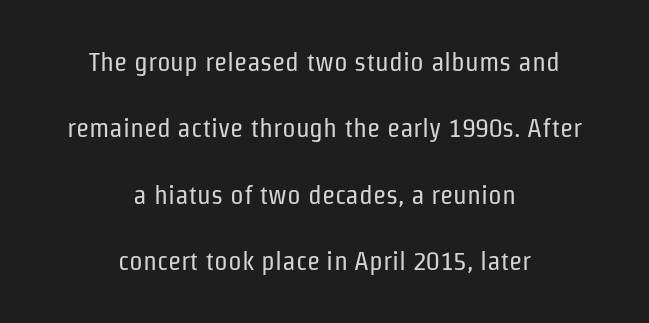
Q: Is the text bold? A: No.
Q: Is the text italic (slanted)? A: No, it is upright.
Q: Is the text underlined? A: No.
Q: How is the paragraph aligned? A: Centered.
Q: Is the spacing between letters normal or unusually wide? A: Normal.
Q: Is the spacing between lines tight, normal or loose? A: Loose.
